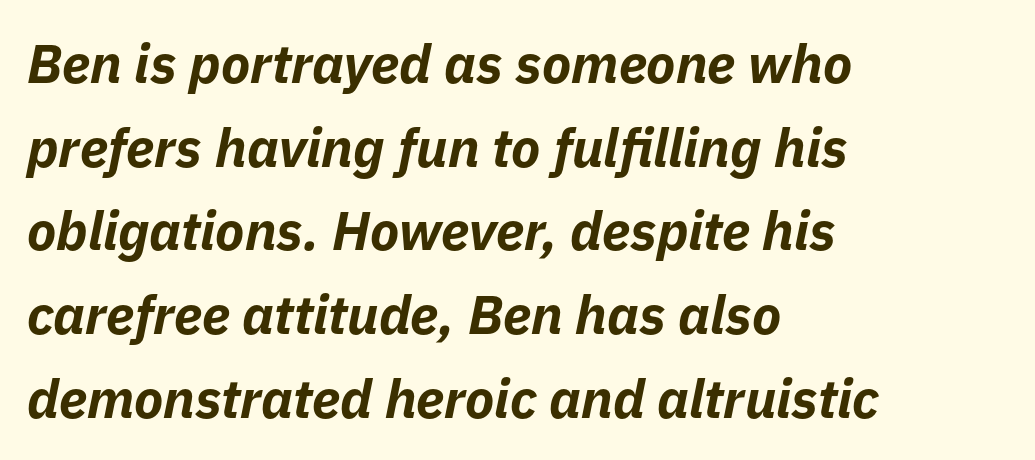
The image shows 54 px bold type, italic (leaning right); set left-aligned, normal line spacing (1.55x), normal letter spacing, not underlined; low stroke contrast and a medium x-height.
